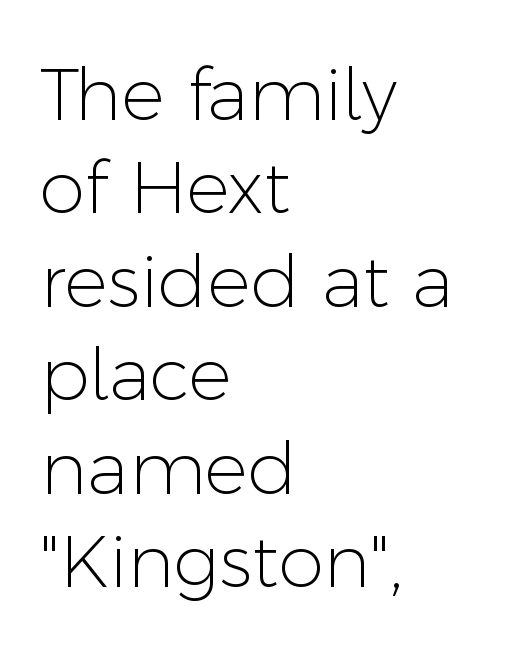
Q: Is the text bold? A: No.
Q: Is the text italic (slanted)? A: No, it is upright.
Q: Is the typeface a serif or a sans-serif typeface? A: Sans-serif.
Q: Is the text underlined? A: No.
Q: How is the paragraph aligned? A: Left-aligned.
Q: Is the spacing between letters normal or unusually wide? A: Normal.
Q: Is the spacing between lines tight, normal or loose? A: Normal.
Q: Width (condensed, normal, or wide)? A: Normal.
Q: Stroke contrast? A: Low.
Q: x-height? A: Medium.
Q: Monospaced? A: No.
